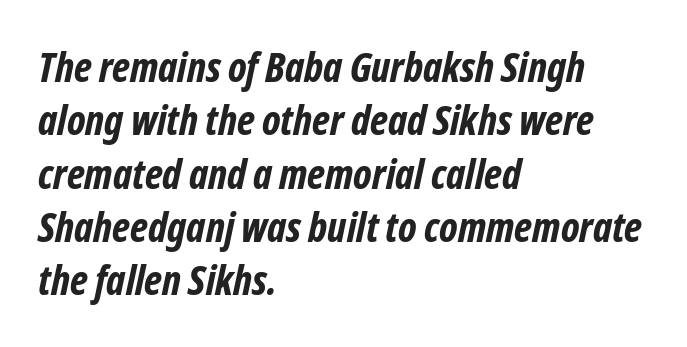
Q: Is the text bold? A: Yes.
Q: Is the typeface a serif or a sans-serif typeface? A: Sans-serif.
Q: Is the text underlined? A: No.
Q: How is the paragraph aligned? A: Left-aligned.
Q: Is the spacing between letters normal or unusually wide? A: Normal.
Q: Is the spacing between lines tight, normal or loose? A: Normal.
Q: Width (condensed, normal, or wide)? A: Condensed.
Q: Stroke contrast? A: Low.
Q: x-height? A: Medium.
Q: Monospaced? A: No.
